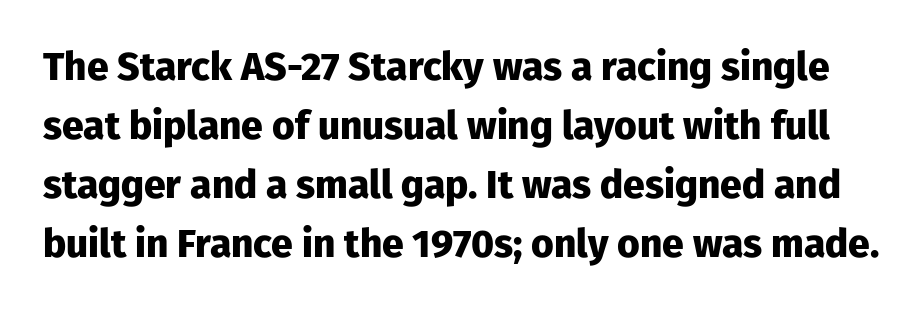
The image shows 39 px heavy sans-serif type, upright; set normal line spacing (1.51x), normal letter spacing, not underlined; low stroke contrast and a medium x-height.
